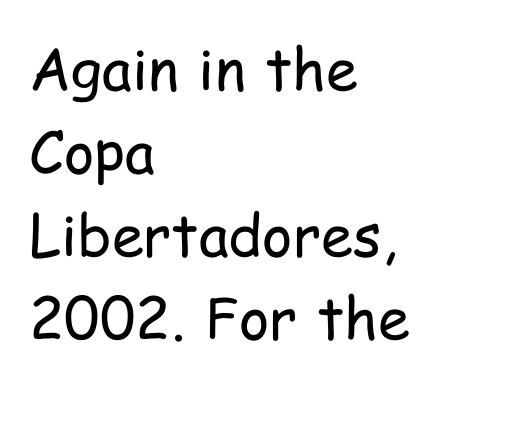
The lines sit at an ordinary, default distance from one another. The zone under the glyphs is completely vacant. The cut favours lightness, reaching ordinary text weight at its darkest. The rendering uses natural spacing where letterforms have individual widths. Standard letterfit; no display-style spreading of the glyphs.
